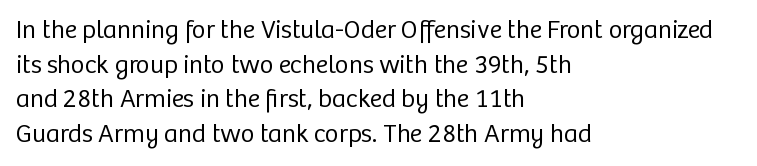
No chunkiness to these letters — they're not bold. A classic flush-left, rag-right setting is used for this passage. One glance says typical: line gaps are just what's usual. The letters sit at their default tracking, neither squeezed nor spread.
